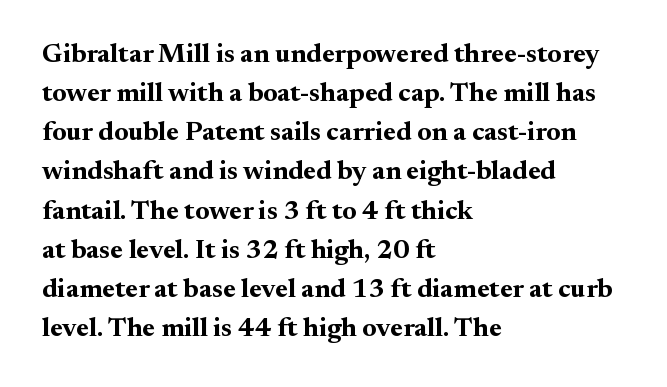
Q: Is the text bold? A: Yes.
Q: Is the text italic (slanted)? A: No, it is upright.
Q: Is the text underlined? A: No.
Q: How is the paragraph aligned? A: Left-aligned.
Q: Is the spacing between letters normal or unusually wide? A: Normal.
Q: Is the spacing between lines tight, normal or loose? A: Normal.
